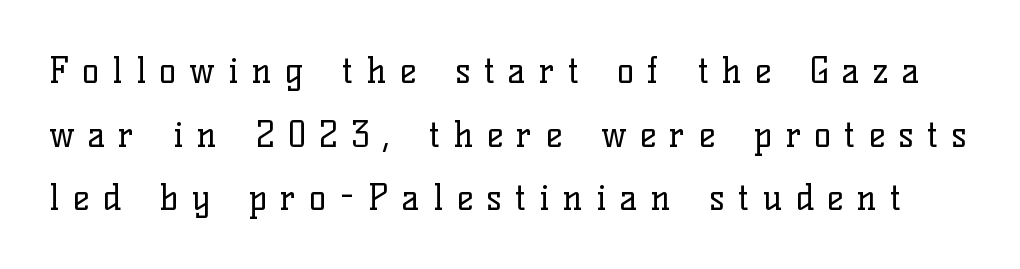
{"serif": "yes", "italic": "no", "bold": "no", "weight": "regular", "width": "normal", "stroke_contrast": "low", "x_height": "medium", "monospaced": "no", "underline": "no", "line_spacing_ratio": 1.82, "letter_spacing": "wide", "letter_spacing_em": 0.38, "glyph_px": 35}
